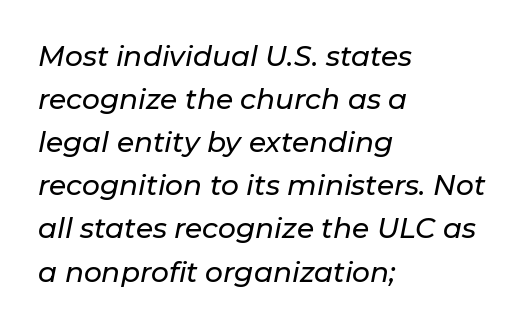
Is the block centered? No — it sits flush against the left margin. Think of a printed novel: that variable character pitch is what you see here. Leading matches the norm, producing a regular column. Words float on clear page, feet unadorned.
